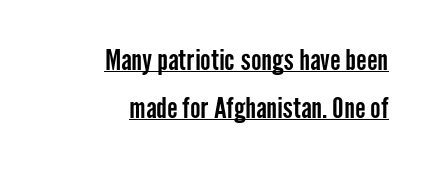
The image shows 28 px condensed sans-serif type, upright; set right-aligned, line spacing 1.71x, normal letter spacing, underlined; low stroke contrast and a medium x-height.
